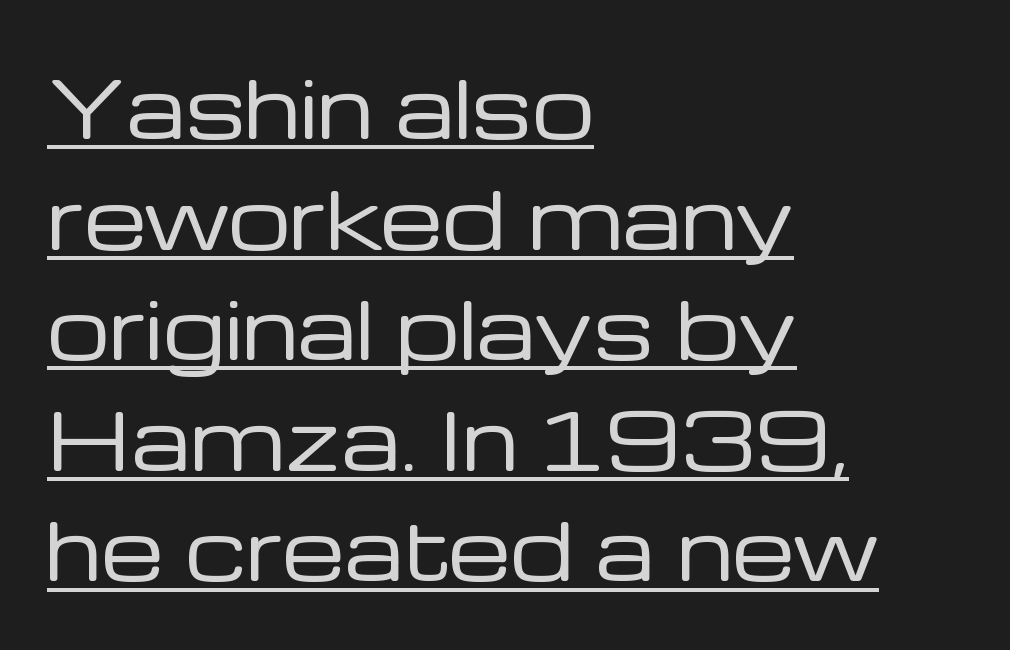
Leading matches the norm, producing a regular column. Underline: present. No letter is thick-stroked: the sample isn't bold. This rendering leaves character spacing at its baseline value. You could not count columns in this text — the font is proportionally spaced.
